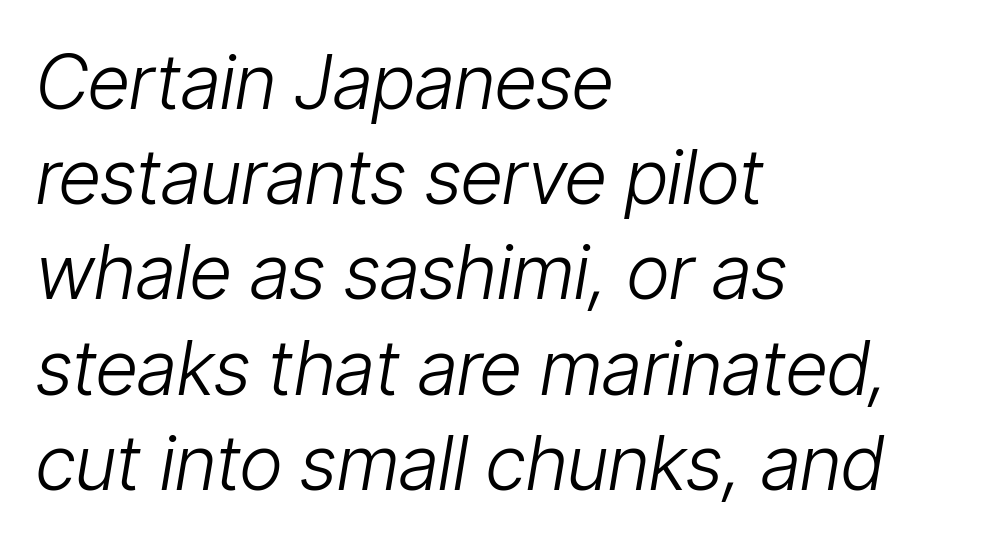
Q: Is the text bold? A: No.
Q: Is the text italic (slanted)? A: Yes, it leans right by about 9 degrees.
Q: Is the text underlined? A: No.
Q: How is the paragraph aligned? A: Left-aligned.
Q: Is the spacing between letters normal or unusually wide? A: Normal.
Q: Is the spacing between lines tight, normal or loose? A: Normal.
Q: Width (condensed, normal, or wide)? A: Condensed.
Q: Stroke contrast? A: Low.
Q: x-height? A: Medium.
Q: Monospaced? A: No.
